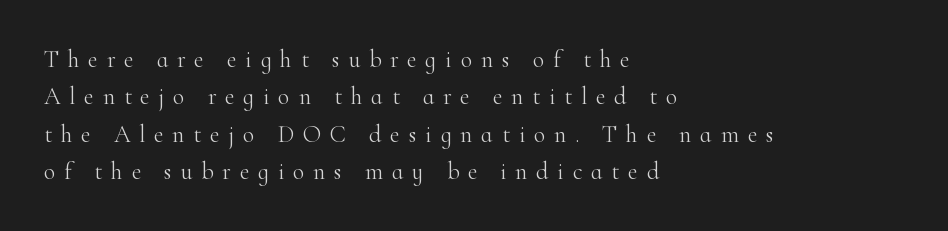
The image shows 24 px text type, upright; set left-aligned, normal line spacing (1.56x), unusually wide letter spacing (+0.36 em), not underlined.
